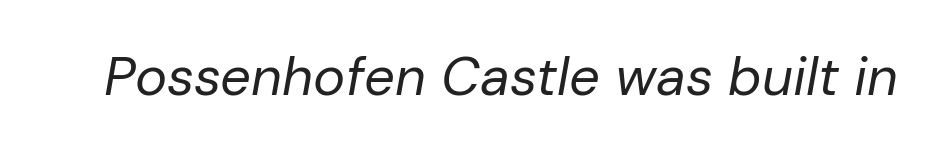
Q: Is the text bold? A: No.
Q: Is the text italic (slanted)? A: Yes, it leans right by about 10 degrees.
Q: Is the text underlined? A: No.
Q: Is the spacing between letters normal or unusually wide? A: Normal.
Q: Width (condensed, normal, or wide)? A: Normal.
Q: Stroke contrast? A: Low.
Q: x-height? A: Medium.
Q: Monospaced? A: No.
